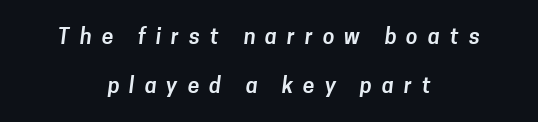
Q: Is the text underlined? A: No.
Q: How is the paragraph aligned? A: Centered.
Q: Is the spacing between letters normal or unusually wide? A: Unusually wide.
Q: Is the spacing between lines tight, normal or loose? A: Loose.
